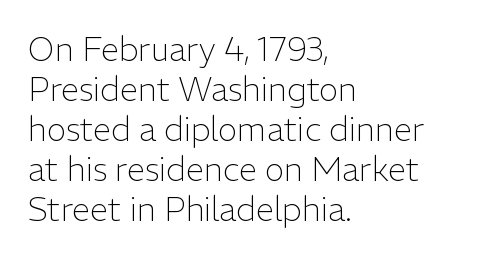
Stroke thickness stays within the range of a standard reading face or lighter. Lines of text with bare space underneath. The setting favours the left margin, as ordinary paragraphs usually do. Notice how the stems are strictly vertical — no italics here.
